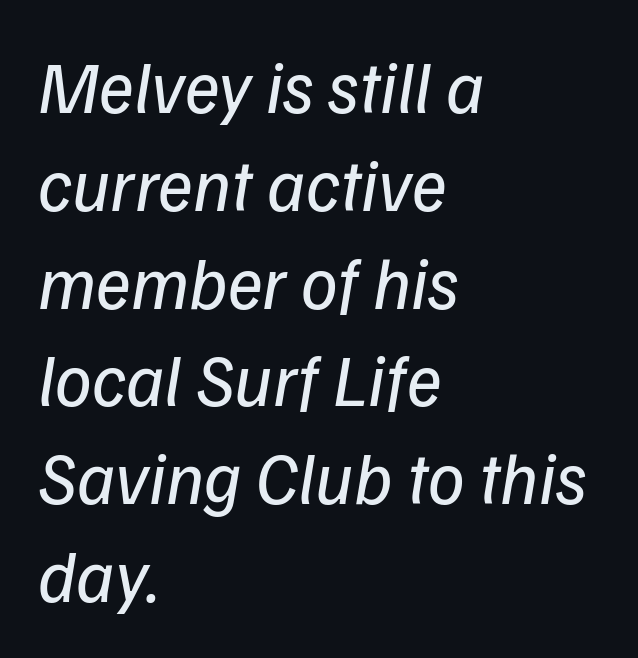
Q: Is the text bold? A: No.
Q: Is the text italic (slanted)? A: Yes, it leans right by about 9 degrees.
Q: Is the text underlined? A: No.
Q: How is the paragraph aligned? A: Left-aligned.
Q: Is the spacing between letters normal or unusually wide? A: Normal.
Q: Is the spacing between lines tight, normal or loose? A: Normal.
Q: Width (condensed, normal, or wide)? A: Normal.
Q: Stroke contrast? A: Low.
Q: x-height? A: Medium.
Q: Monospaced? A: No.
